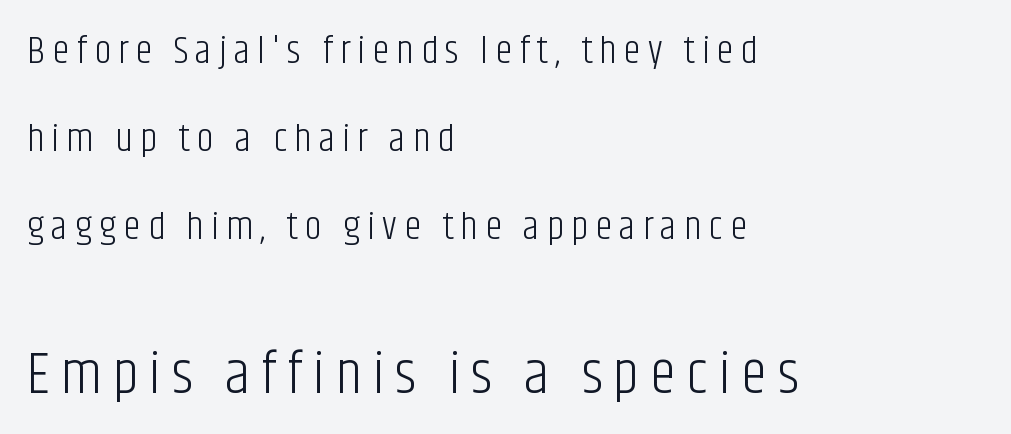
The image shows 59 px light, condensed sans-serif type, upright; set left-aligned, loose line spacing (2.26x), not underlined; the second (bottom) block is 1.51x larger; low stroke contrast and a large x-height.
